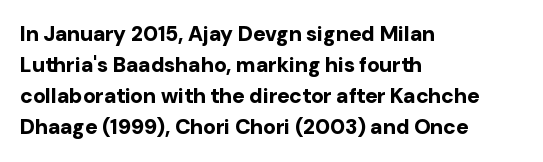
Q: Is the text bold? A: Yes.
Q: Is the text italic (slanted)? A: No, it is upright.
Q: Is the text underlined? A: No.
Q: How is the paragraph aligned? A: Left-aligned.
Q: Is the spacing between letters normal or unusually wide? A: Normal.
Q: Is the spacing between lines tight, normal or loose? A: Normal.
